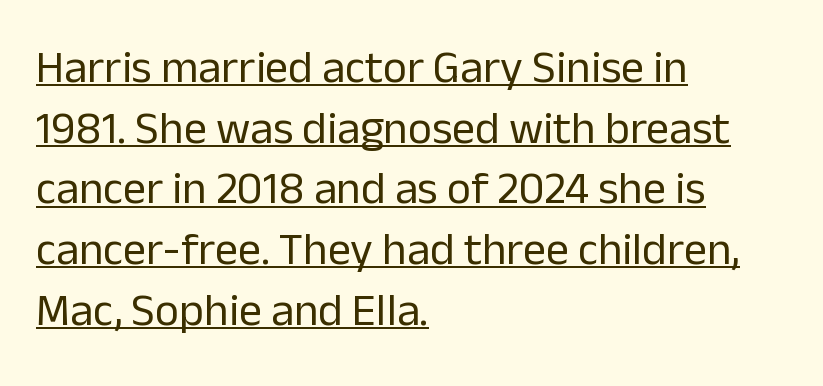
The image shows 46 px regular-weight sans-serif type, upright; set left-aligned, normal line spacing (1.32x), normal letter spacing, underlined; low stroke contrast and a medium x-height.
